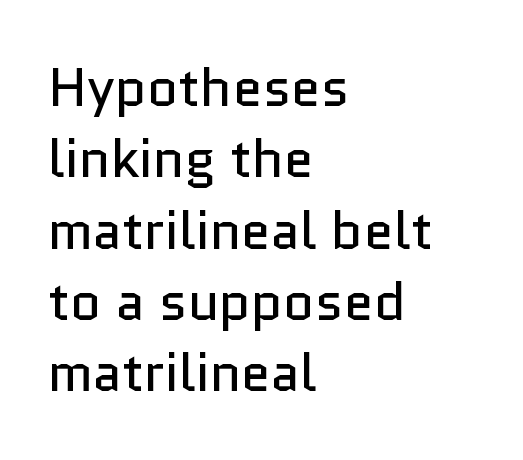
The image shows 54 px regular-weight sans-serif type, upright; set left-aligned, normal line spacing (1.32x), normal letter spacing, not underlined; low stroke contrast and a medium x-height.
